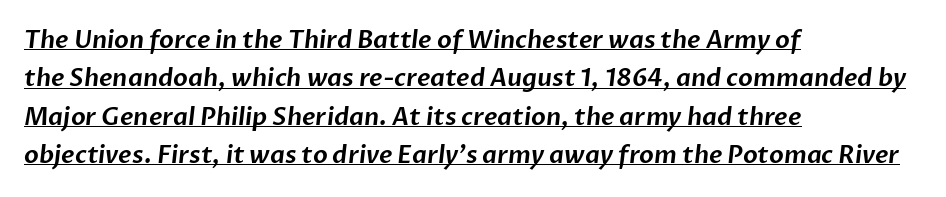
{"underline": "yes", "align": "left", "line_spacing": "normal", "line_spacing_ratio": 1.6, "letter_spacing": "normal", "letter_spacing_em": 0.0, "glyph_px": 24}
